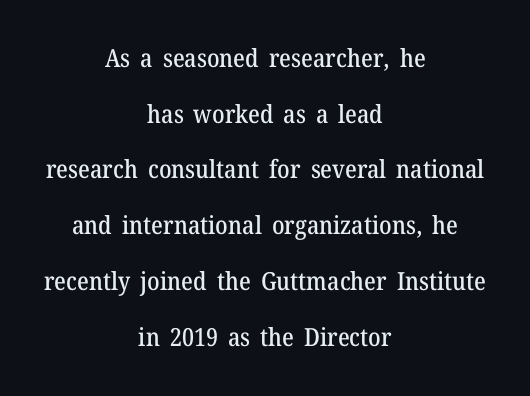
Q: Is the text italic (slanted)? A: No, it is upright.
Q: Is the text underlined? A: No.
Q: How is the paragraph aligned? A: Centered.
Q: Is the spacing between letters normal or unusually wide? A: Normal.
Q: Is the spacing between lines tight, normal or loose? A: Loose.
